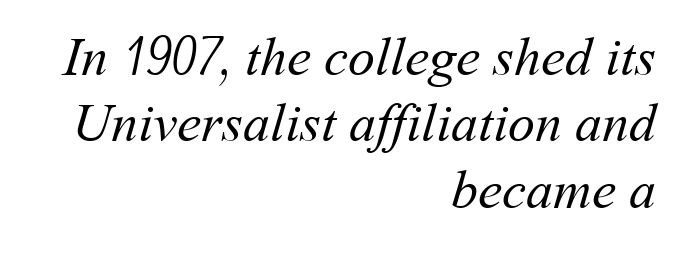
The image shows 54 px regular-weight type; set right-aligned, line spacing 1.23x, normal letter spacing, not underlined; medium stroke contrast and a medium x-height.
